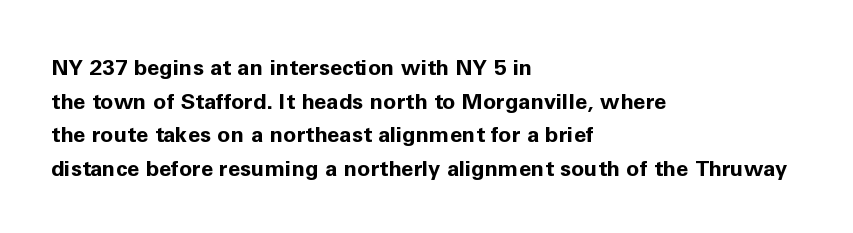
This sample is left-justified, so line endings fall wherever the words run out. Ascenders rise straight up at ninety degrees. Notice how descenders clear the ascenders below comfortably — that's standard leading. Is the type bold? Yes — the strokes are clearly thick and heavy.
